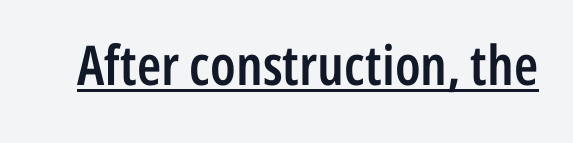
The image shows 55 px semibold, condensed sans-serif type, upright; set normal letter spacing, underlined; low stroke contrast and a medium x-height.
